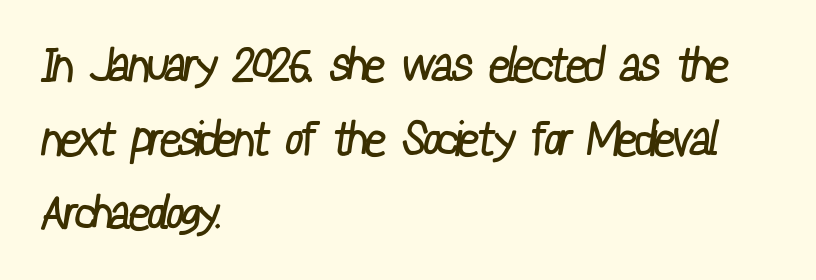
The paragraph has a hard left edge and a soft right edge. Grotesque or geometric, the face here clearly has no serifs. The face used here is proportionally spaced, like ordinary book or web type. A normal amount of white space separates one row of letters from the next. No word sits above an underline. Characters follow at the spacing the type designer built in.
